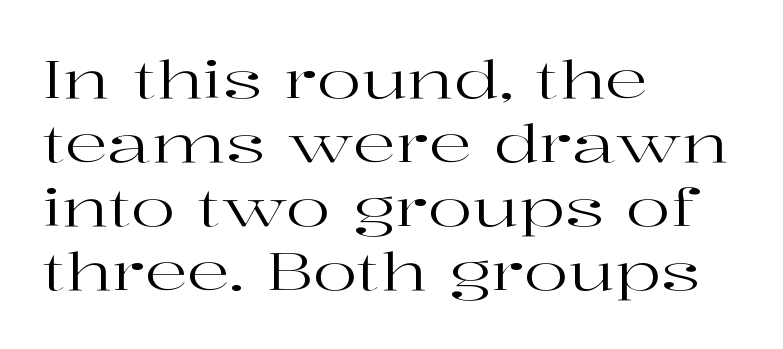
The rendering keeps characters at their native spacing. The foot of each line stays bare and open. You could not count columns in this text — the font is proportionally spaced. The lettering stays uniformly vertical, giving the passage a roman look. Weight: not bold — regular or lighter.
